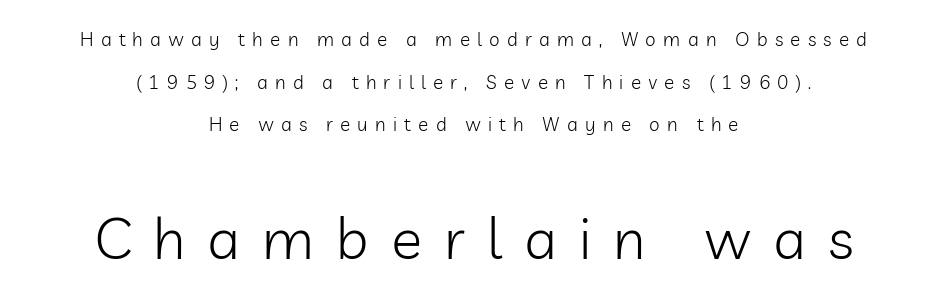
{"serif": "no", "italic": "no", "bold": "no", "weight": "light", "width": "normal", "stroke_contrast": "low", "x_height": "medium", "monospaced": "no", "underline": "no", "align": "center", "line_spacing": "loose", "line_spacing_ratio": 2.24, "letter_spacing": "wide", "letter_spacing_em": 0.38, "larger_block": "second", "size_ratio": 3.05, "glyph_px": 58}
